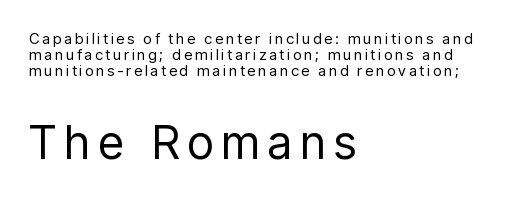
{"serif": "no", "italic": "no", "bold": "no", "weight": "regular", "width": "condensed", "stroke_contrast": "low", "x_height": "medium", "monospaced": "no", "underline": "no", "align": "left", "line_spacing": "tight", "line_spacing_ratio": 1.08, "larger_block": "second", "size_ratio": 3.07, "glyph_px": 46}
